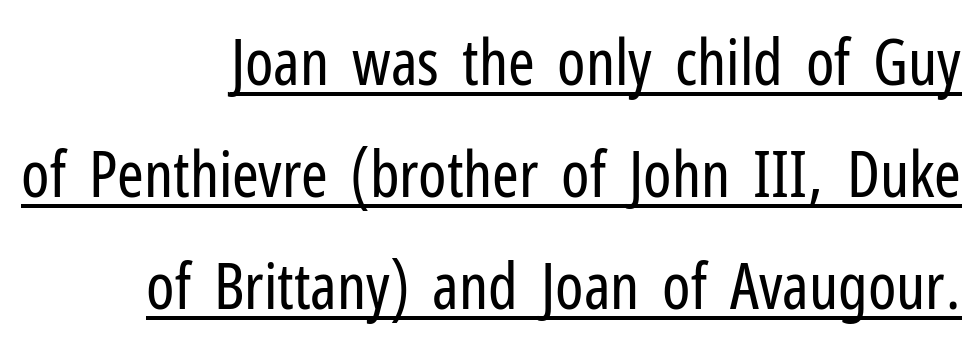
Q: Is the text bold? A: No.
Q: Is the text italic (slanted)? A: No, it is upright.
Q: Is the typeface a serif or a sans-serif typeface? A: Sans-serif.
Q: Is the text underlined? A: Yes.
Q: How is the paragraph aligned? A: Right-aligned.
Q: Is the spacing between letters normal or unusually wide? A: Normal.
Q: Width (condensed, normal, or wide)? A: Condensed.
Q: Stroke contrast? A: Low.
Q: x-height? A: Medium.
Q: Monospaced? A: No.
